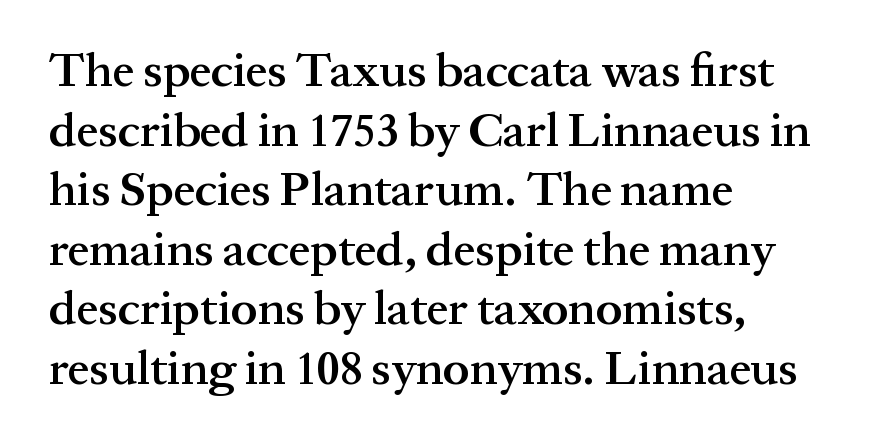
The image shows 48 px semibold serif type, upright; set left-aligned, line spacing 1.24x, normal letter spacing, not underlined; medium stroke contrast and a medium x-height.
